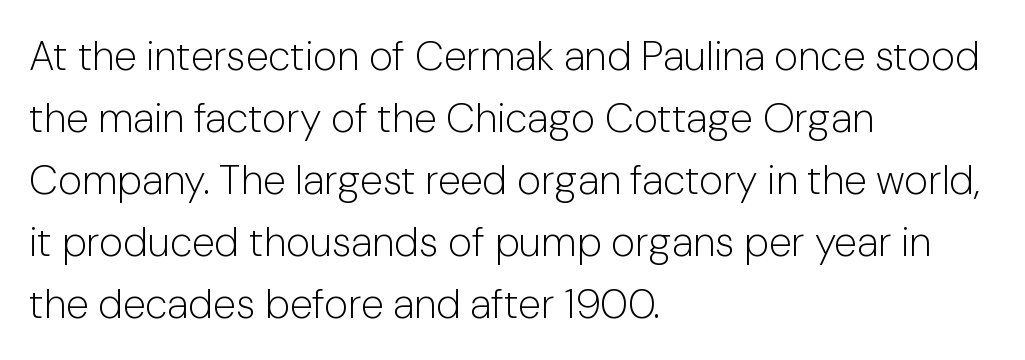
This sample has the flowing, uneven cadence of proportional lettering. Any mark beneath the type? The region is blank. Reading down the column, the eye jumps a familiar distance to each next line. Reading down the block, your eye returns to a fixed left position each line. Heft: none added — not bold. The specimen reads as upright at a glance.
